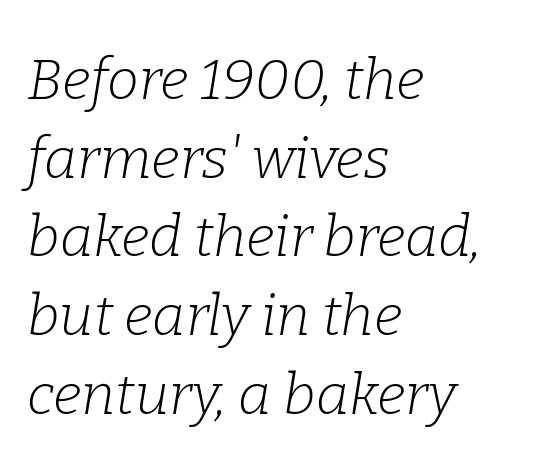
Q: Is the text bold? A: No.
Q: Is the text italic (slanted)? A: Yes, it leans right by about 9 degrees.
Q: Is the typeface a serif or a sans-serif typeface? A: Serif.
Q: Is the text underlined? A: No.
Q: How is the paragraph aligned? A: Left-aligned.
Q: Is the spacing between letters normal or unusually wide? A: Normal.
Q: Is the spacing between lines tight, normal or loose? A: Normal.
Q: Width (condensed, normal, or wide)? A: Normal.
Q: Stroke contrast? A: Low.
Q: x-height? A: Medium.
Q: Monospaced? A: No.
